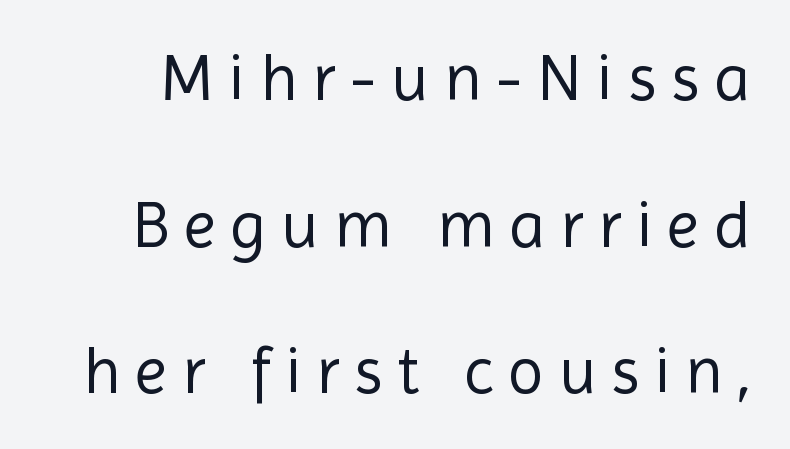
Q: Is the text bold? A: No.
Q: Is the text italic (slanted)? A: No, it is upright.
Q: Is the typeface a serif or a sans-serif typeface? A: Sans-serif.
Q: Is the text underlined? A: No.
Q: Is the spacing between letters normal or unusually wide? A: Unusually wide.
Q: Is the spacing between lines tight, normal or loose? A: Loose.
Q: Width (condensed, normal, or wide)? A: Normal.
Q: x-height? A: Medium.
Q: Monospaced? A: No.
